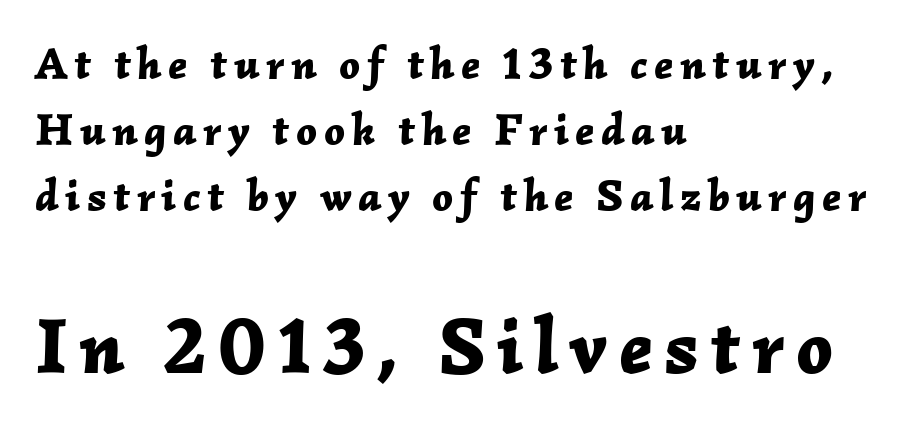
The image shows 79 px bold type, italic (leaning right); set left-aligned, normal line spacing (1.47x), not underlined; the second (bottom) block is 1.76x larger; low stroke contrast and a medium x-height.
